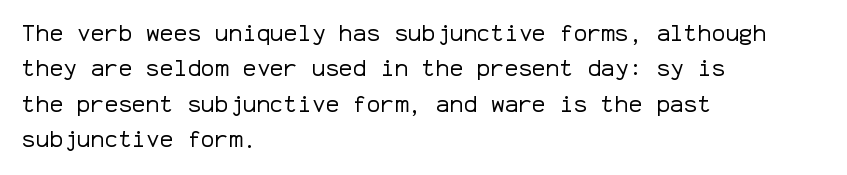
{"italic": "no", "bold": "no", "underline": "no", "align": "left", "line_spacing": "normal", "line_spacing_ratio": 1.54, "letter_spacing": "normal", "letter_spacing_em": 0.0, "glyph_px": 23}
